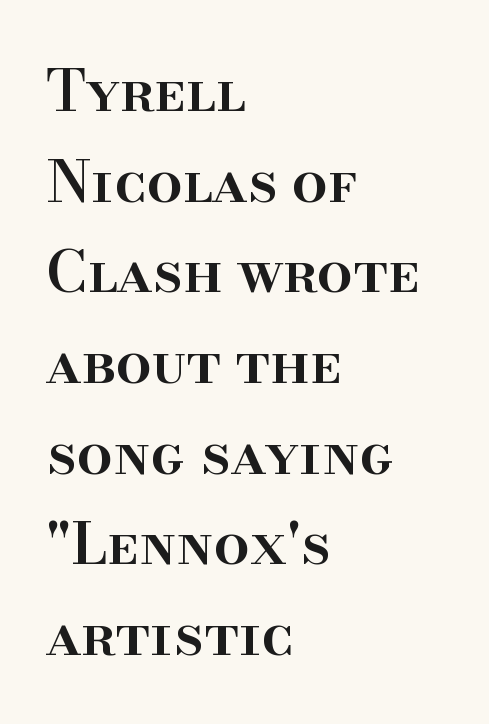
{"serif": "yes", "italic": "no", "bold": "semi", "weight": "semibold", "width": "normal", "stroke_contrast": "high", "x_height": "small", "monospaced": "no", "underline": "no", "align": "left", "line_spacing": "normal", "line_spacing_ratio": 1.59, "letter_spacing": "normal", "letter_spacing_em": 0.0, "glyph_px": 57}
